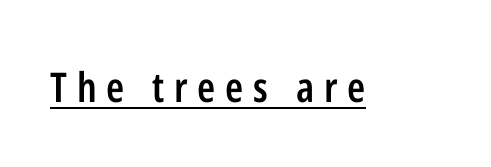
Students, observe the line beneath the letters — that is underlining. Loose tracking; the words dissolve into strings of separated letters. Do the characters align in a grid? No, the font is proportional. On the weight axis this lands at semibold, roughly 600.
